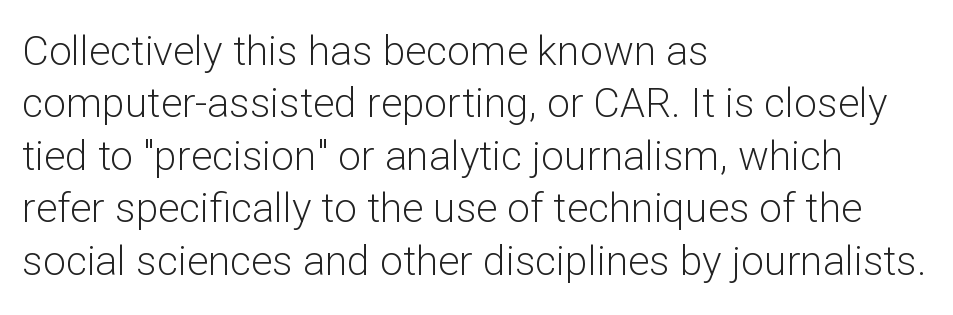
{"serif": "no", "italic": "no", "bold": "no", "weight": "light", "width": "normal", "stroke_contrast": "low", "x_height": "medium", "monospaced": "no", "underline": "no", "align": "left", "line_spacing": "normal", "line_spacing_ratio": 1.28, "letter_spacing": "normal", "letter_spacing_em": 0.0, "glyph_px": 41}
